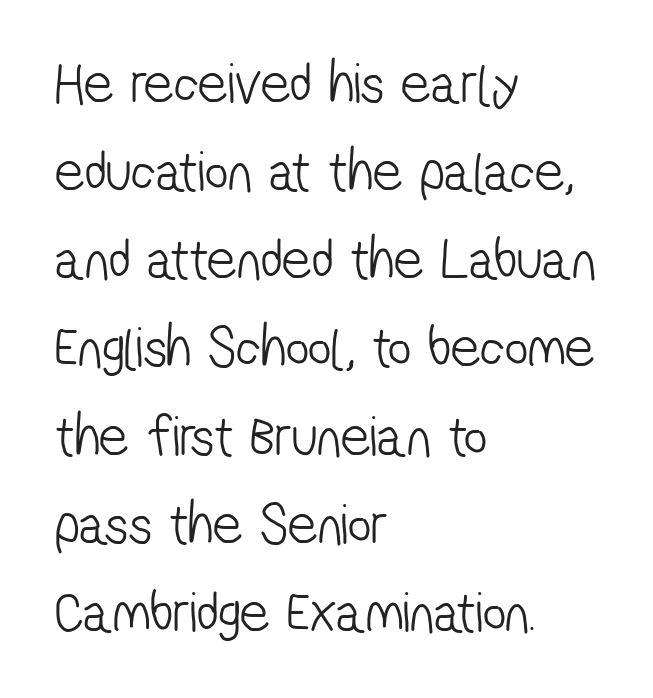
The image shows 58 px light, condensed sans-serif type; set left-aligned, normal line spacing (1.52x), normal letter spacing, not underlined; low stroke contrast and a medium x-height.
